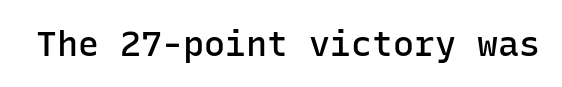
Q: Is the text bold? A: Semi-bold.
Q: Is the text italic (slanted)? A: No, it is upright.
Q: Is the typeface a serif or a sans-serif typeface? A: Sans-serif.
Q: Is the text underlined? A: No.
Q: Is the spacing between letters normal or unusually wide? A: Normal.
Q: Width (condensed, normal, or wide)? A: Normal.
Q: Stroke contrast? A: Low.
Q: x-height? A: Medium.
Q: Monospaced? A: Yes.
